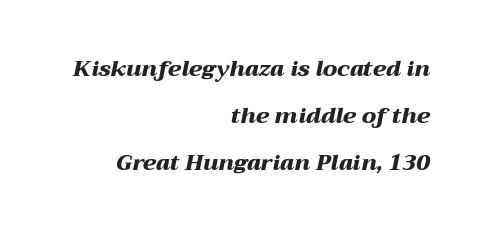
The horizontal fit of the characters is conventional and even. Honestly, the rows look like they've been pulled way apart. Compared with ordinary roman type, these characters are visibly tilted. Caption: bold face, heavy strokes. Notice how the passage keeps a crisp vertical edge on the right only.
